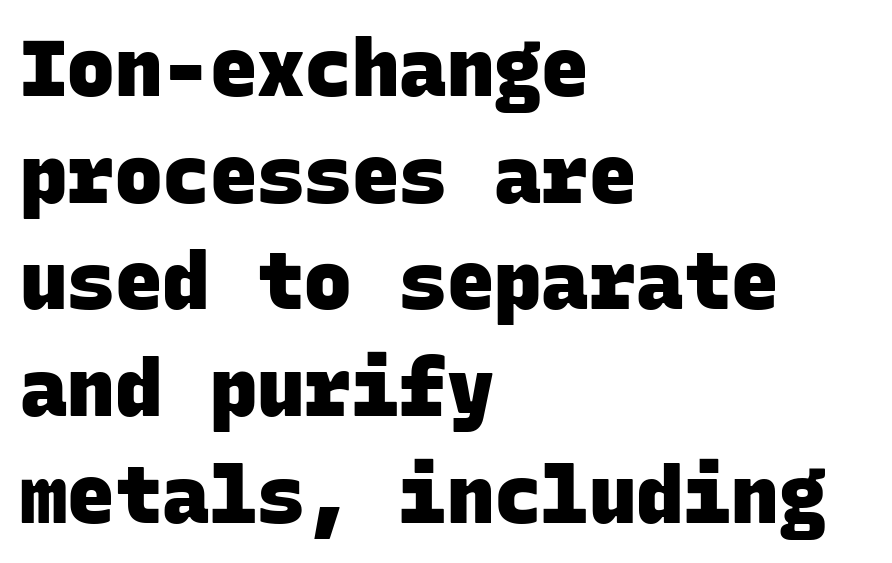
Q: Is the text bold? A: Yes.
Q: Is the typeface a serif or a sans-serif typeface? A: Sans-serif.
Q: Is the text underlined? A: No.
Q: How is the paragraph aligned? A: Left-aligned.
Q: Is the spacing between letters normal or unusually wide? A: Normal.
Q: Is the spacing between lines tight, normal or loose? A: Normal.
Q: Width (condensed, normal, or wide)? A: Normal.
Q: Stroke contrast? A: Low.
Q: x-height? A: Large.
Q: Monospaced? A: Yes.
